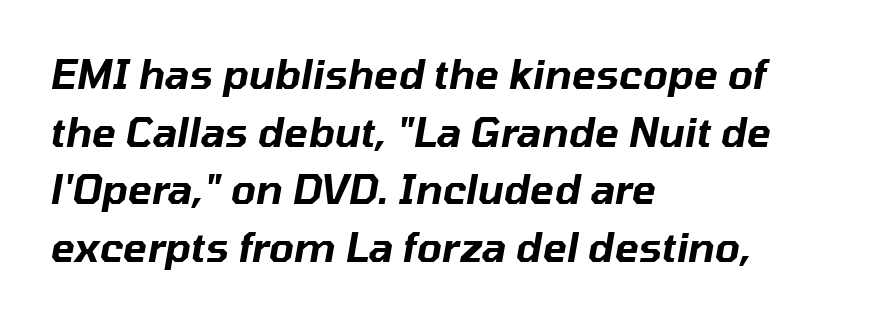
The image shows 40 px text type, italic (leaning right); set left-aligned, normal line spacing (1.44x), normal letter spacing, not underlined; low stroke contrast and a medium x-height.
